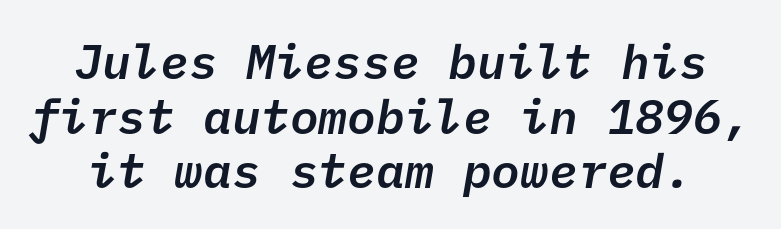
The image shows 48 px semibold sans-serif type; set tight line spacing (1.14x), normal letter spacing, not underlined; low stroke contrast and a medium x-height.
